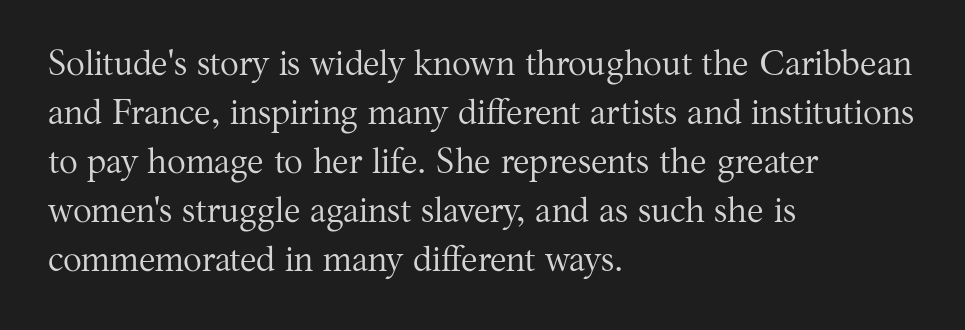
Q: Is the text bold? A: No.
Q: Is the text italic (slanted)? A: No, it is upright.
Q: Is the typeface a serif or a sans-serif typeface? A: Serif.
Q: Is the text underlined? A: No.
Q: How is the paragraph aligned? A: Left-aligned.
Q: Is the spacing between letters normal or unusually wide? A: Normal.
Q: Is the spacing between lines tight, normal or loose? A: Normal.
Q: Width (condensed, normal, or wide)? A: Normal.
Q: Stroke contrast? A: Medium.
Q: x-height? A: Medium.
Q: Monospaced? A: No.
